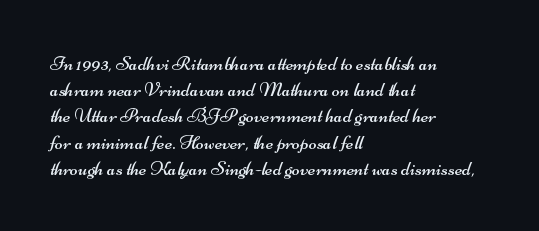
The image shows 21 px text type; set left-aligned, normal line spacing (1.25x), normal letter spacing, not underlined.
